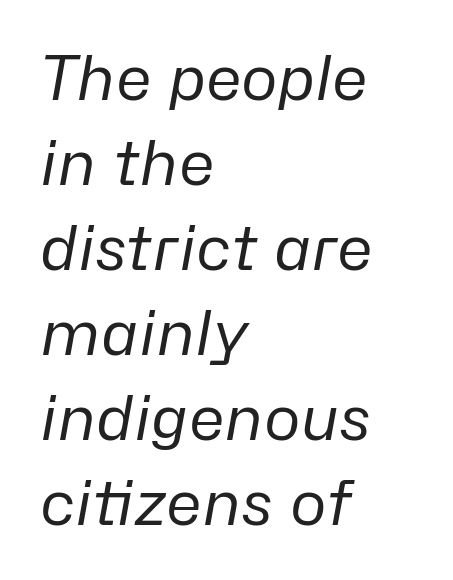
Q: Is the text bold? A: No.
Q: Is the text italic (slanted)? A: Yes, it leans right by about 10 degrees.
Q: Is the text underlined? A: No.
Q: How is the paragraph aligned? A: Left-aligned.
Q: Is the spacing between letters normal or unusually wide? A: Normal.
Q: Is the spacing between lines tight, normal or loose? A: Normal.
Q: Width (condensed, normal, or wide)? A: Normal.
Q: Stroke contrast? A: Low.
Q: x-height? A: Medium.
Q: Monospaced? A: No.
